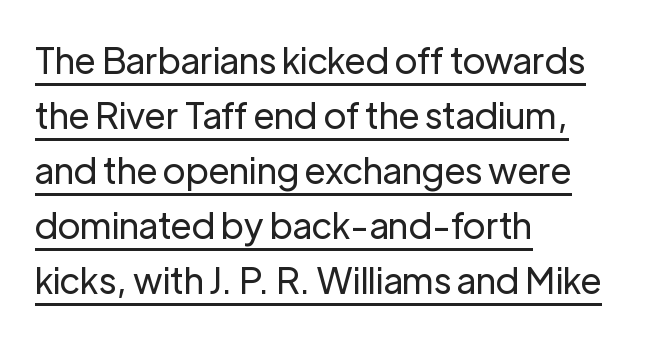
The image shows 36 px regular-weight sans-serif type, upright; set left-aligned, normal line spacing (1.53x), normal letter spacing, underlined; low stroke contrast and a medium x-height.
